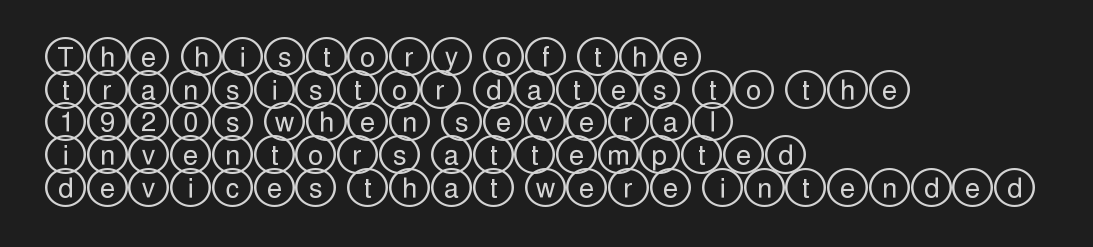
{"italic": "no", "underline": "no", "align": "left", "line_spacing_ratio": 1.21, "letter_spacing": "normal", "letter_spacing_em": 0.0, "glyph_px": 27}
